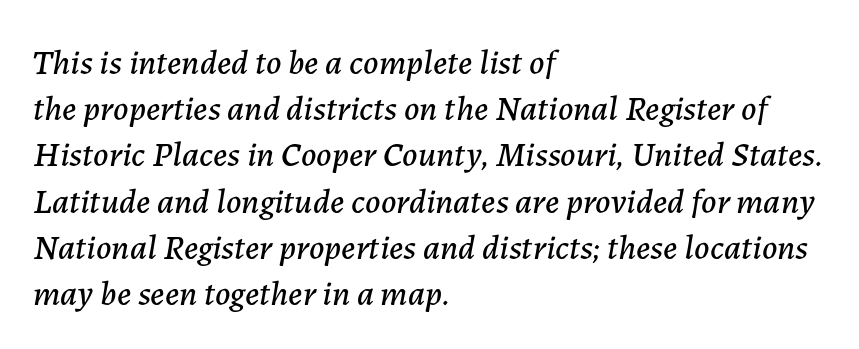
Q: Is the text italic (slanted)? A: Yes, it leans right by about 7 degrees.
Q: Is the text underlined? A: No.
Q: How is the paragraph aligned? A: Left-aligned.
Q: Is the spacing between letters normal or unusually wide? A: Normal.
Q: Is the spacing between lines tight, normal or loose? A: Normal.
Q: Width (condensed, normal, or wide)? A: Normal.
Q: Stroke contrast? A: Low.
Q: x-height? A: Medium.
Q: Monospaced? A: No.
